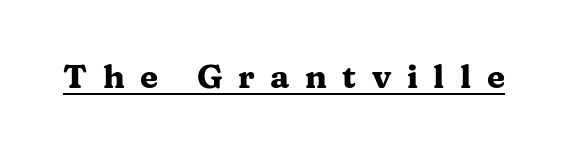
The image shows 33 px heavy, wide serif type, upright; set unusually wide letter spacing (+0.47 em), underlined; medium stroke contrast and a medium x-height.
